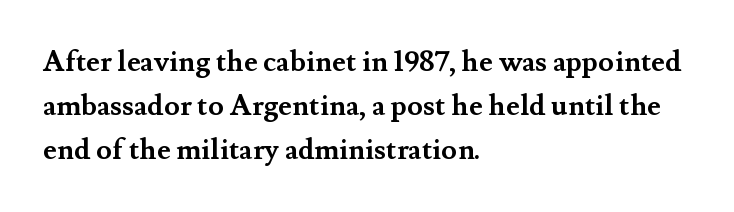
{"serif": "yes", "italic": "no", "bold": "yes", "weight": "semibold", "width": "normal", "stroke_contrast": "medium", "x_height": "small", "monospaced": "no", "underline": "no", "align": "left", "line_spacing": "normal", "line_spacing_ratio": 1.51, "letter_spacing": "normal", "letter_spacing_em": 0.0, "glyph_px": 29}
